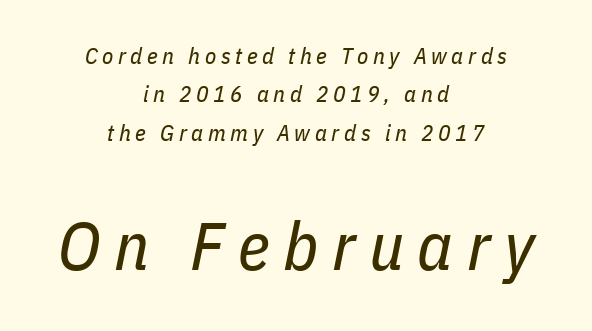
The image shows 68 px regular-weight, condensed type, italic (leaning right); set centered, normal line spacing (1.67x), unusually wide letter spacing (+0.2 em), not underlined; the second (bottom) block is 2.96x larger; low stroke contrast and a medium x-height.
